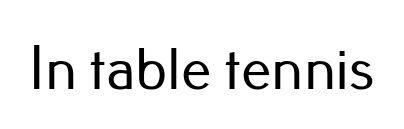
The image shows 61 px sans-serif type, upright; set normal letter spacing, not underlined; low stroke contrast and a small x-height.
